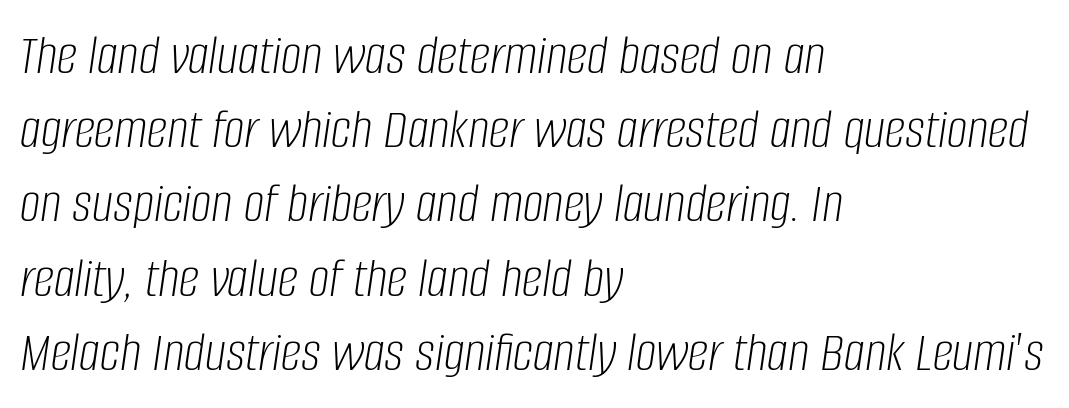
Q: Is the text bold? A: No.
Q: Is the text italic (slanted)? A: Yes, it leans right by about 8 degrees.
Q: Is the text underlined? A: No.
Q: How is the paragraph aligned? A: Left-aligned.
Q: Is the spacing between letters normal or unusually wide? A: Normal.
Q: Is the spacing between lines tight, normal or loose? A: Normal.
Q: Width (condensed, normal, or wide)? A: Condensed.
Q: Stroke contrast? A: Low.
Q: x-height? A: Large.
Q: Monospaced? A: No.
